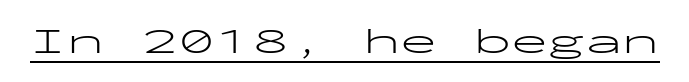
Q: Is the text bold? A: No.
Q: Is the text italic (slanted)? A: No, it is upright.
Q: Is the typeface a serif or a sans-serif typeface? A: Sans-serif.
Q: Is the text underlined? A: Yes.
Q: Is the spacing between letters normal or unusually wide? A: Normal.
Q: Width (condensed, normal, or wide)? A: Wide.
Q: Stroke contrast? A: Low.
Q: x-height? A: Medium.
Q: Monospaced? A: Yes.
